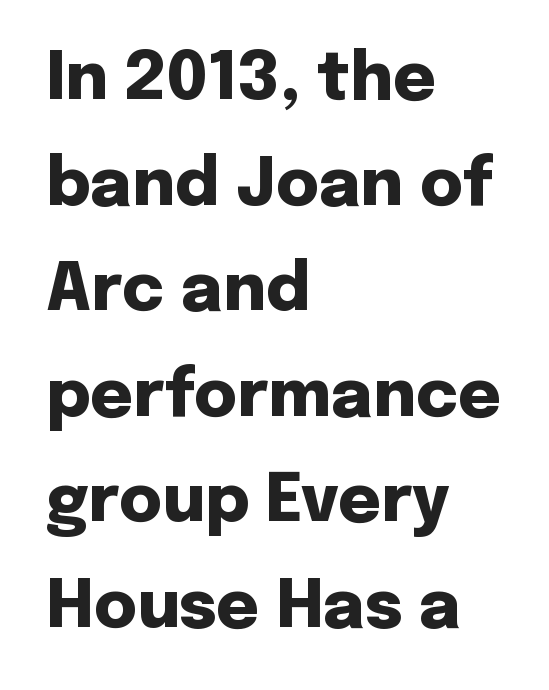
{"serif": "no", "italic": "no", "bold": "yes", "weight": "heavy", "width": "normal", "stroke_contrast": "low", "x_height": "medium", "monospaced": "no", "underline": "no", "align": "left", "line_spacing": "normal", "line_spacing_ratio": 1.6, "letter_spacing": "normal", "letter_spacing_em": 0.0, "glyph_px": 66}
